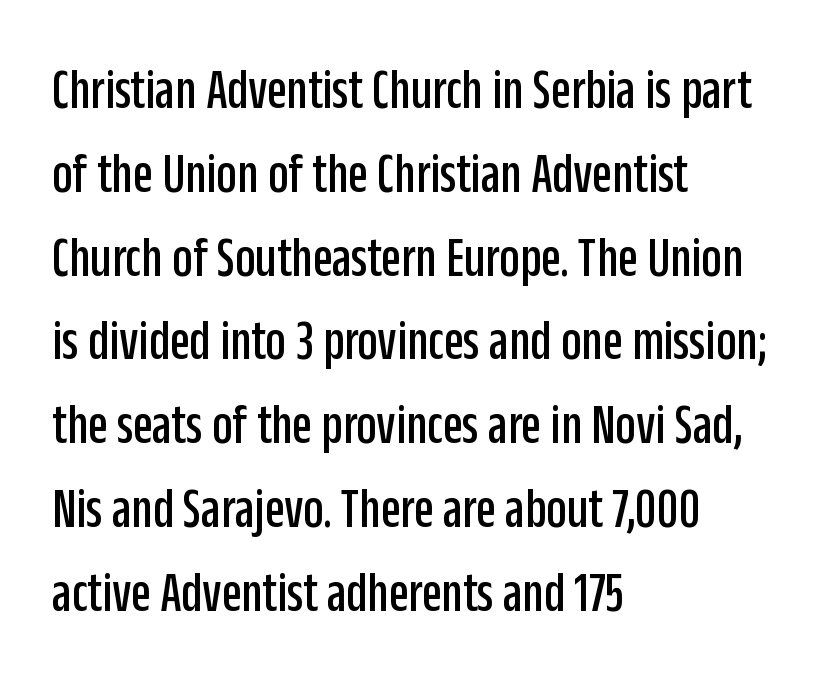
Q: Is the text italic (slanted)? A: No, it is upright.
Q: Is the typeface a serif or a sans-serif typeface? A: Sans-serif.
Q: Is the text underlined? A: No.
Q: How is the paragraph aligned? A: Left-aligned.
Q: Is the spacing between letters normal or unusually wide? A: Normal.
Q: Is the spacing between lines tight, normal or loose? A: Normal.
Q: Width (condensed, normal, or wide)? A: Condensed.
Q: Stroke contrast? A: Low.
Q: x-height? A: Large.
Q: Monospaced? A: No.
